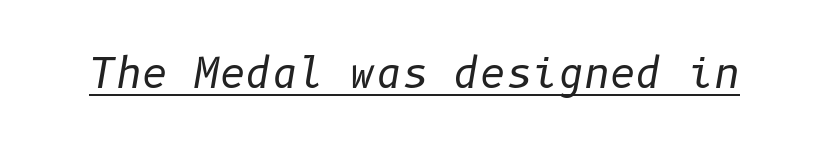
Yep, that's italic — everything's leaning. Does extra space separate the letters? No, they use regular spacing. Stroke thickness stays within the range of a standard reading face or lighter. Underlined type.
